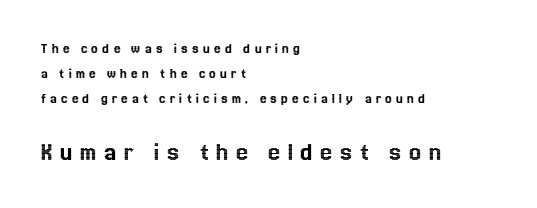
Leading matches the norm, producing a regular column. Honestly, the letter spacing is so wide it's the main thing you notice. The setting favours the left margin, as ordinary paragraphs usually do. Is the lower block the larger one? Yes — the lower block carries the bigger type.
